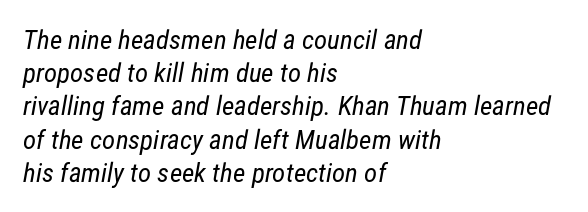
Left-aligned paragraph, ragged on the right. No word sits above an underline. This sample uses plain, unmodified letter spacing. No letter is thick-stroked: the sample isn't bold.
